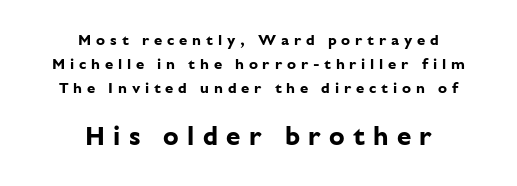
Q: Is the text bold? A: Yes.
Q: Is the text italic (slanted)? A: No, it is upright.
Q: Is the text underlined? A: No.
Q: How is the paragraph aligned? A: Centered.
Q: Is the spacing between letters normal or unusually wide? A: Unusually wide.
Q: Is the spacing between lines tight, normal or loose? A: Normal.
Q: Which block of text is set in a larger size, the first (top) or the second (bottom)? A: The second (bottom) one.
